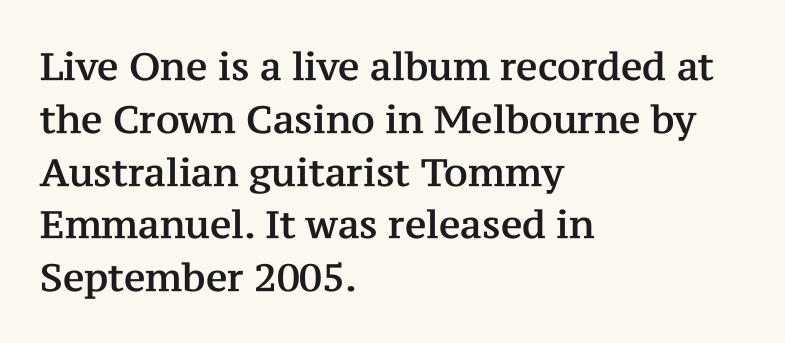
Q: Is the text italic (slanted)? A: No, it is upright.
Q: Is the typeface a serif or a sans-serif typeface? A: Serif.
Q: Is the text underlined? A: No.
Q: How is the paragraph aligned? A: Left-aligned.
Q: Is the spacing between letters normal or unusually wide? A: Normal.
Q: Is the spacing between lines tight, normal or loose? A: Normal.
Q: Width (condensed, normal, or wide)? A: Normal.
Q: Stroke contrast? A: Medium.
Q: x-height? A: Medium.
Q: Monospaced? A: No.
